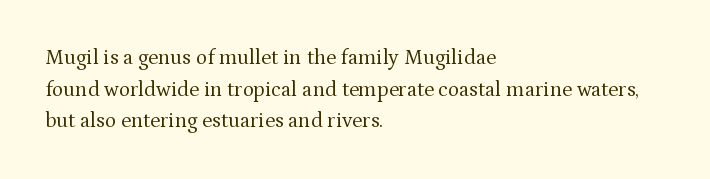
Style check: upright. Leftover space on each line is placed entirely after the last word. The rows are spaced the way most documents space them. The font is comparable to plain body text, perhaps lighter. Honestly, there is no underline to notice here at all. Nobody touched the tracking dial on this one.
